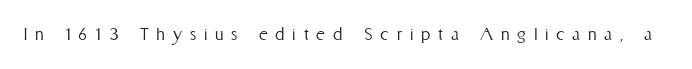
{"italic": "no", "bold": "no", "underline": "no", "letter_spacing": "wide", "letter_spacing_em": 0.37, "glyph_px": 21}
